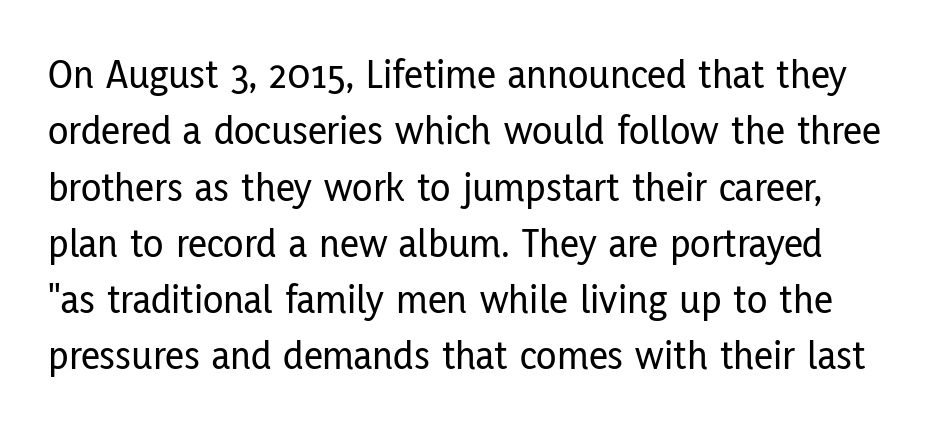
{"serif": "no", "italic": "no", "width": "condensed", "stroke_contrast": "low", "x_height": "medium", "monospaced": "no", "underline": "no", "line_spacing": "normal", "line_spacing_ratio": 1.34, "letter_spacing": "normal", "letter_spacing_em": 0.0, "glyph_px": 42}
